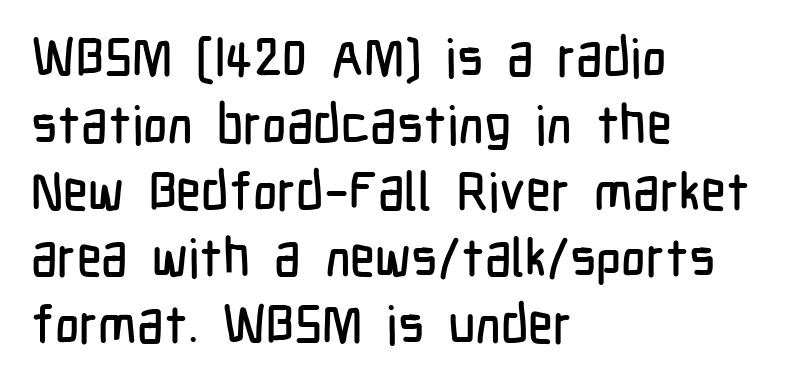
{"serif": "no", "italic": "no", "width": "condensed", "stroke_contrast": "low", "x_height": "medium", "monospaced": "no", "underline": "no", "align": "left", "line_spacing": "normal", "line_spacing_ratio": 1.26, "letter_spacing": "normal", "letter_spacing_em": 0.0, "glyph_px": 53}
